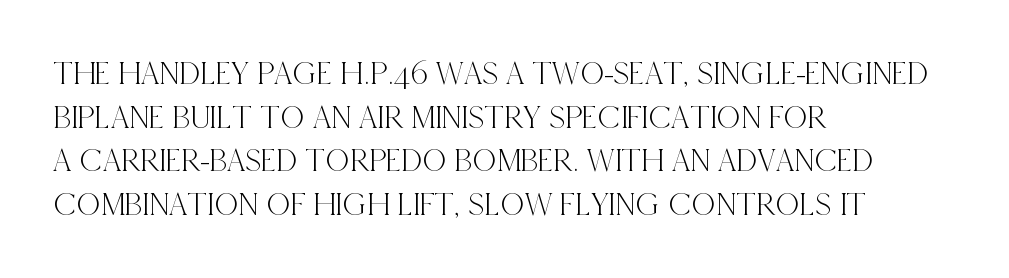
Q: Is the text italic (slanted)? A: No, it is upright.
Q: Is the typeface a serif or a sans-serif typeface? A: Serif.
Q: Is the text underlined? A: No.
Q: How is the paragraph aligned? A: Left-aligned.
Q: Is the spacing between letters normal or unusually wide? A: Normal.
Q: Is the spacing between lines tight, normal or loose? A: Normal.
Q: Width (condensed, normal, or wide)? A: Condensed.
Q: x-height? A: Large.
Q: Monospaced? A: No.
